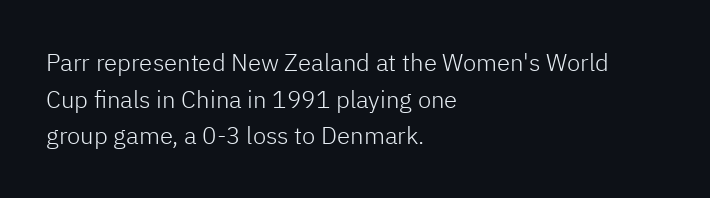
The image shows 24 px text type, upright; set left-aligned, normal line spacing (1.53x), normal letter spacing, not underlined.
